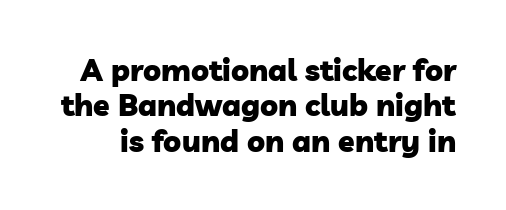
Weight check: bold — yes, fully. What stands out about the letter spacing? Nothing — it is the standard amount. Honestly, there is no underline to notice here at all. The letters advance in unequal steps, a hallmark of proportional type. Is this a sans? Yes — the strokes have no serifs.
